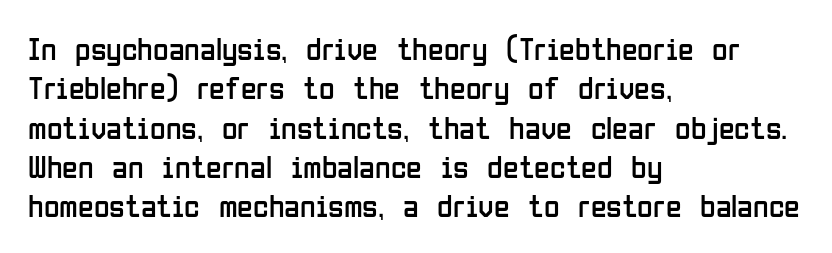
Q: Is the text bold? A: No.
Q: Is the text italic (slanted)? A: No, it is upright.
Q: Is the typeface a serif or a sans-serif typeface? A: Sans-serif.
Q: Is the text underlined? A: No.
Q: How is the paragraph aligned? A: Left-aligned.
Q: Is the spacing between letters normal or unusually wide? A: Normal.
Q: Width (condensed, normal, or wide)? A: Condensed.
Q: Stroke contrast? A: Low.
Q: x-height? A: Medium.
Q: Monospaced? A: No.
